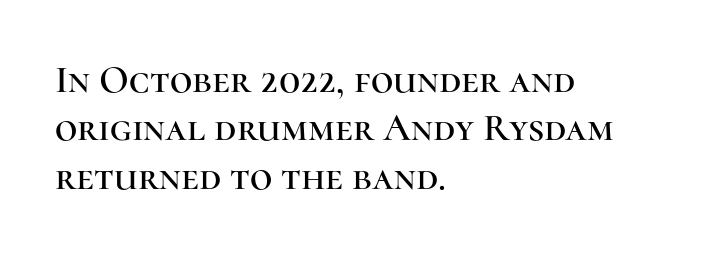
The image shows 39 px serif type, upright; set left-aligned, line spacing 1.24x, normal letter spacing, not underlined; high stroke contrast and a medium x-height.
